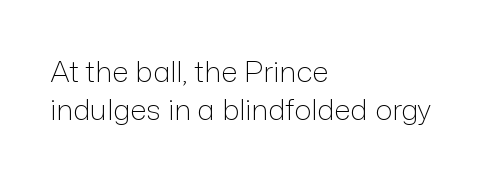
No extra tracking has been applied to these lines. Quick note: interline space is typical. Bare-footed words on every line. The passage shown is typed in a proportional face where columns would drift. A light-to-regular cut is what we see here.
